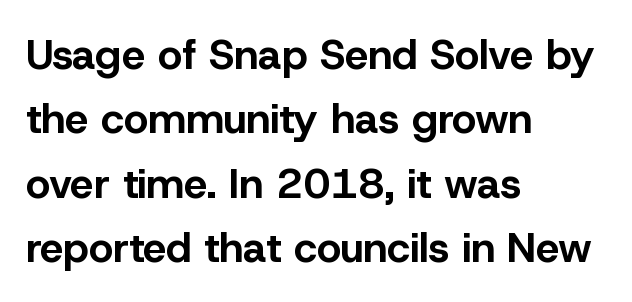
Any mark beneath the type? The region is blank. The face used here has the dense, thick strokes of a bold. Alignment: flush left. This rendering employs a face without finishing strokes, i.e., a sans-serif. Words appear dense and cohesive because spacing is normal. How would I describe the line gaps? Plain and ordinary.
